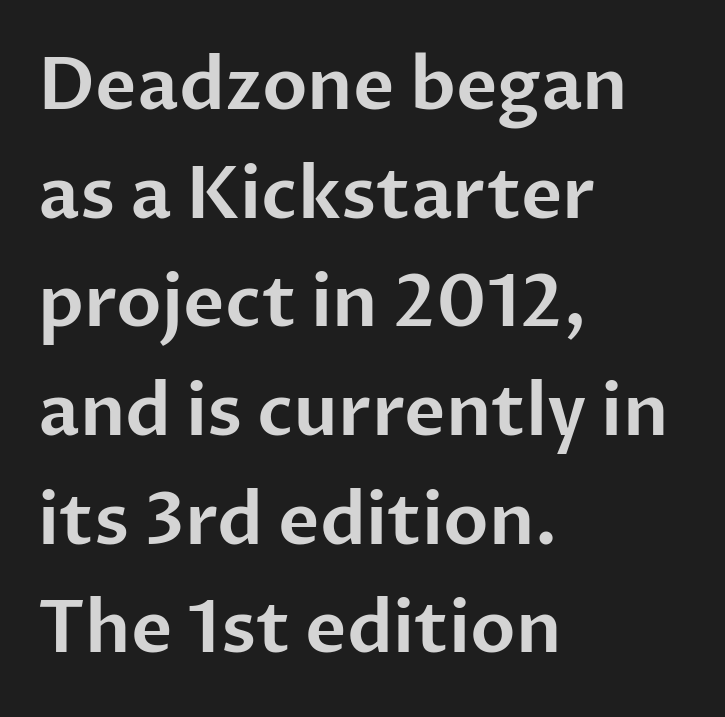
Q: Is the text italic (slanted)? A: No, it is upright.
Q: Is the typeface a serif or a sans-serif typeface? A: Sans-serif.
Q: Is the text underlined? A: No.
Q: How is the paragraph aligned? A: Left-aligned.
Q: Is the spacing between letters normal or unusually wide? A: Normal.
Q: Is the spacing between lines tight, normal or loose? A: Normal.
Q: Width (condensed, normal, or wide)? A: Normal.
Q: Stroke contrast? A: Low.
Q: x-height? A: Medium.
Q: Monospaced? A: No.
